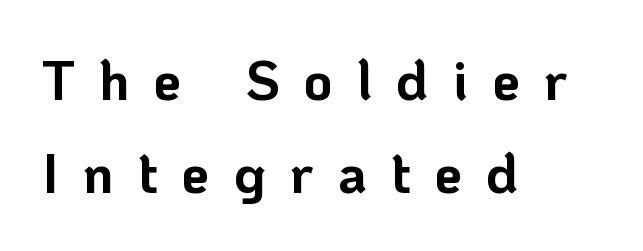
Vertical spacing — default. Rendered with straight, roman letterforms. The compositor pushed each line to the left boundary. As a designer I'd log this as weight 700, bold. Varying glyph widths throughout — classic text-font behaviour. You can tell from the bare stems that sans-serif type was used.
